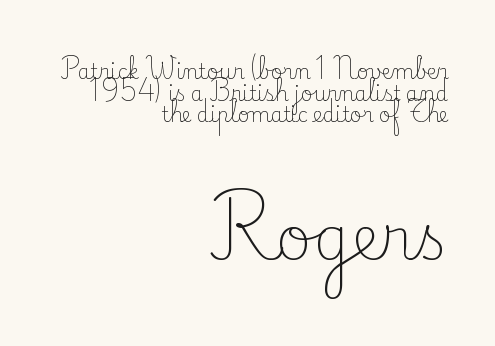
{"serif": "yes", "italic": "no", "bold": "no", "weight": "light", "width": "normal", "stroke_contrast": "low", "x_height": "small", "monospaced": "no", "underline": "no", "align": "right", "line_spacing": "tight", "line_spacing_ratio": 1.08, "letter_spacing": "normal", "letter_spacing_em": 0.0, "larger_block": "second", "size_ratio": 3.05, "glyph_px": 61}
